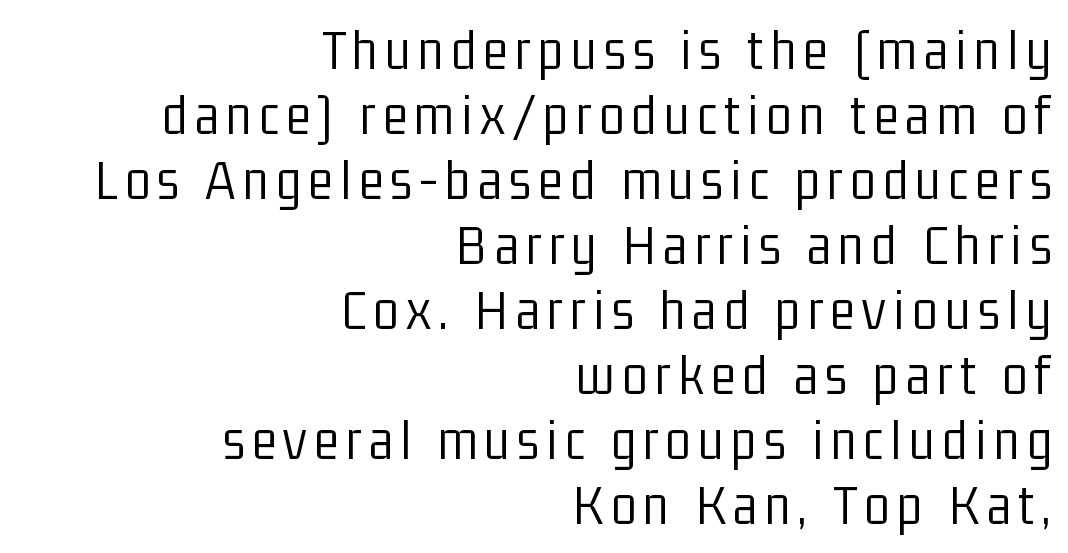
Q: Is the text bold? A: No.
Q: Is the text italic (slanted)? A: No, it is upright.
Q: Is the typeface a serif or a sans-serif typeface? A: Sans-serif.
Q: Is the text underlined? A: No.
Q: How is the paragraph aligned? A: Right-aligned.
Q: Is the spacing between lines tight, normal or loose? A: Tight.
Q: Width (condensed, normal, or wide)? A: Condensed.
Q: Stroke contrast? A: Low.
Q: x-height? A: Medium.
Q: Monospaced? A: No.
